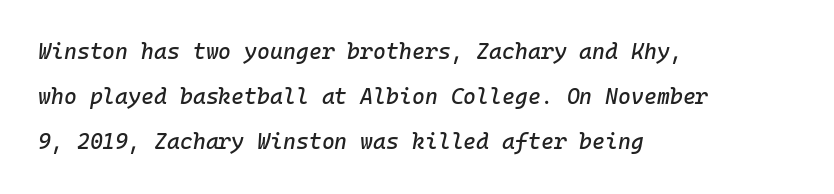
{"italic": "yes", "lean": "right", "slant_degrees": 10, "underline": "no", "align": "left", "line_spacing": "loose", "line_spacing_ratio": 2.05, "letter_spacing": "normal", "letter_spacing_em": 0.0, "glyph_px": 22}
